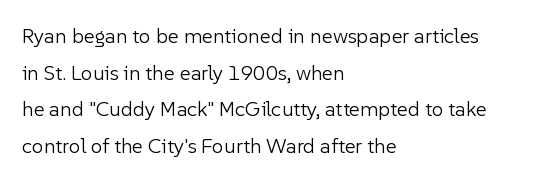
The image shows 21 px text type, upright; set left-aligned, line spacing 1.74x, normal letter spacing, not underlined.
